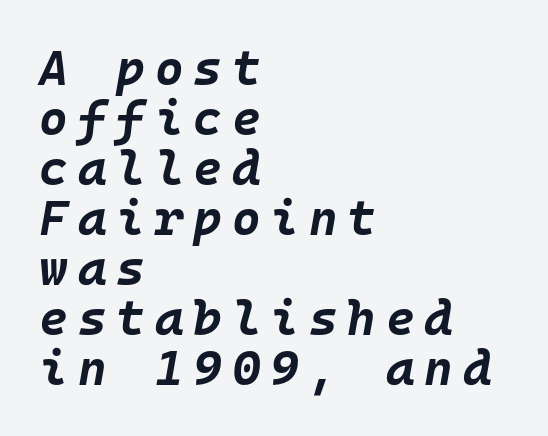
Q: Is the text bold? A: Yes.
Q: Is the text italic (slanted)? A: Yes, it leans right by about 10 degrees.
Q: Is the text underlined? A: No.
Q: How is the paragraph aligned? A: Left-aligned.
Q: Is the spacing between letters normal or unusually wide? A: Unusually wide.
Q: Is the spacing between lines tight, normal or loose? A: Tight.
Q: Width (condensed, normal, or wide)? A: Normal.
Q: Stroke contrast? A: Low.
Q: x-height? A: Large.
Q: Monospaced? A: Yes.
